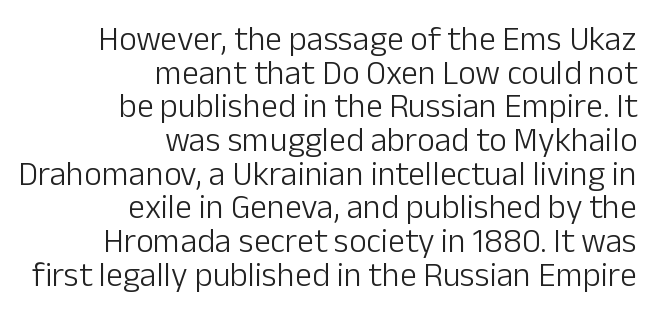
The image shows 34 px light sans-serif type, upright; set right-aligned, tight line spacing (0.99x), normal letter spacing, not underlined; low stroke contrast and a medium x-height.
